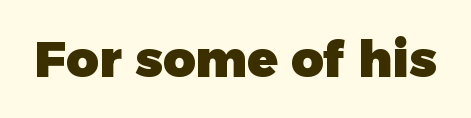
The image shows 50 px heavy sans-serif type, upright; set normal letter spacing, not underlined; low stroke contrast and a medium x-height.
